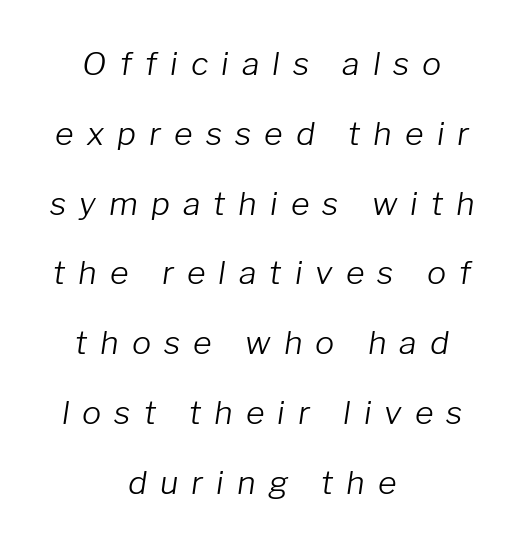
Q: Is the text bold? A: No.
Q: Is the text italic (slanted)? A: Yes, it leans right by about 8 degrees.
Q: Is the text underlined? A: No.
Q: How is the paragraph aligned? A: Centered.
Q: Is the spacing between letters normal or unusually wide? A: Unusually wide.
Q: Is the spacing between lines tight, normal or loose? A: Loose.
Q: Width (condensed, normal, or wide)? A: Normal.
Q: Stroke contrast? A: Low.
Q: x-height? A: Medium.
Q: Monospaced? A: No.
